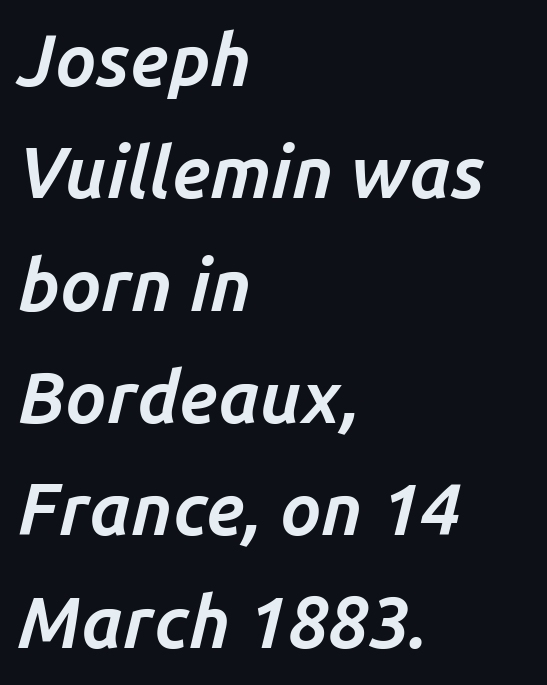
{"italic": "yes", "lean": "right", "slant_degrees": 14, "bold": "yes", "weight": "bold", "width": "normal", "stroke_contrast": "low", "x_height": "medium", "monospaced": "no", "underline": "no", "align": "left", "line_spacing": "normal", "line_spacing_ratio": 1.56, "letter_spacing": "normal", "letter_spacing_em": 0.0, "glyph_px": 72}
